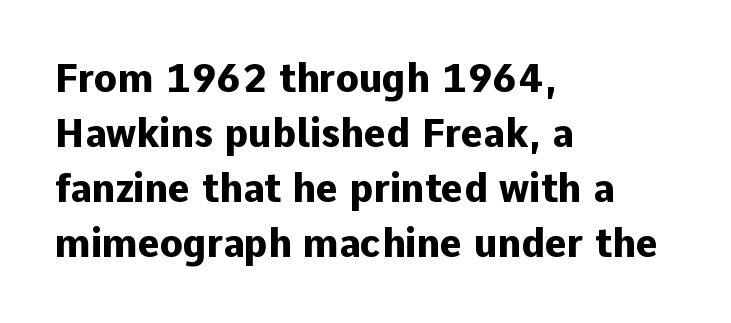
{"serif": "no", "italic": "no", "bold": "yes", "weight": "heavy", "width": "normal", "stroke_contrast": "low", "x_height": "medium", "monospaced": "no", "underline": "no", "align": "left", "line_spacing": "normal", "line_spacing_ratio": 1.45, "letter_spacing": "normal", "letter_spacing_em": 0.0, "glyph_px": 38}
